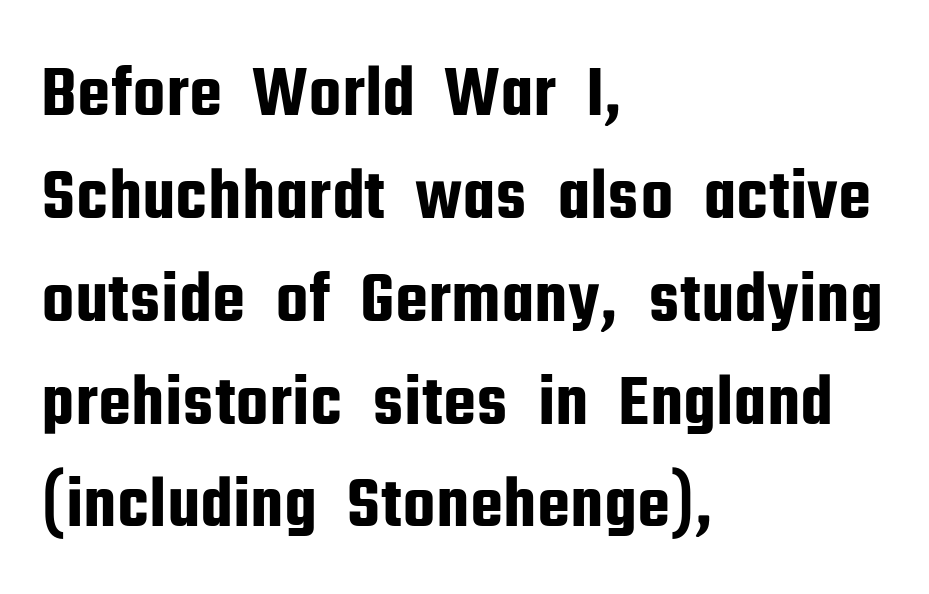
The face used here is proportionally spaced, like ordinary book or web type. It's the straight-up-and-down kind of type. The gap between lines stays unmarked. Does the type have serifs? No, each stem ends abruptly.
